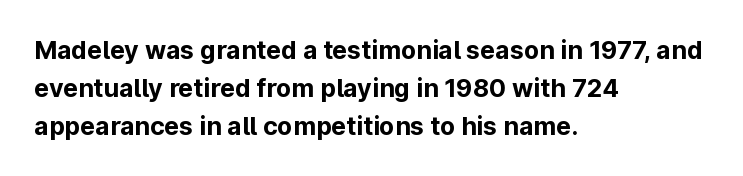
Leftover space on each line is placed entirely after the last word. Normally led — the rows are evenly, conventionally spaced. Type without underlining. Here the glyphs are tracked normally, forming tight word shapes.
